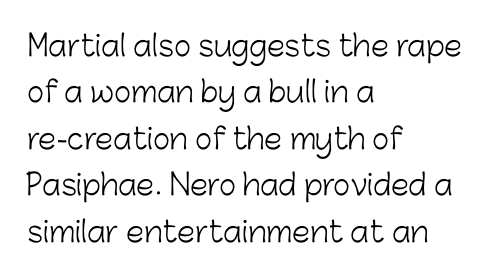
{"serif": "no", "italic": "no", "bold": "no", "weight": "light", "width": "normal", "stroke_contrast": "low", "x_height": "medium", "monospaced": "no", "underline": "no", "align": "left", "line_spacing": "normal", "line_spacing_ratio": 1.6, "letter_spacing": "normal", "letter_spacing_em": 0.0, "glyph_px": 29}
